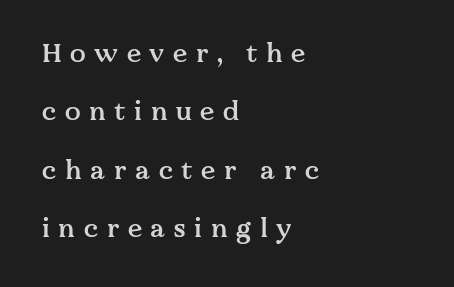
{"italic": "no", "bold": "semi", "underline": "no", "align": "left", "line_spacing": "loose", "line_spacing_ratio": 2.25, "letter_spacing": "wide", "letter_spacing_em": 0.33, "glyph_px": 26}
